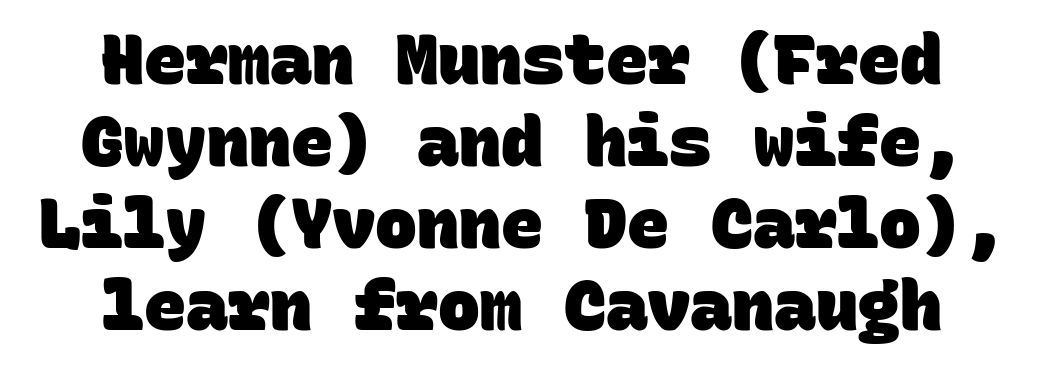
{"serif": "no", "bold": "yes", "weight": "heavy", "width": "normal", "stroke_contrast": "low", "x_height": "large", "monospaced": "yes", "underline": "no", "align": "center", "line_spacing_ratio": 1.17, "letter_spacing": "normal", "letter_spacing_em": 0.0, "glyph_px": 70}
